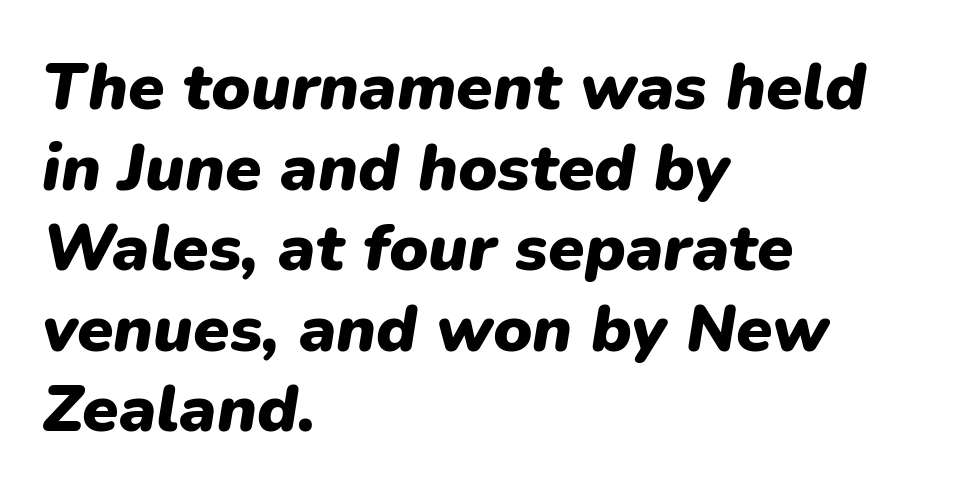
The image shows 66 px heavy type, italic (leaning right); set left-aligned, line spacing 1.22x, normal letter spacing, not underlined; low stroke contrast and a medium x-height.
